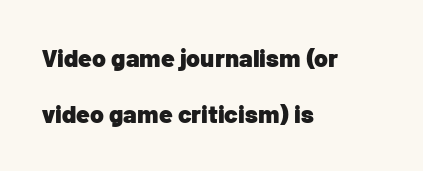
The image shows 25 px bold type, upright; set left-aligned, loose line spacing (2.25x), normal letter spacing, not underlined.
